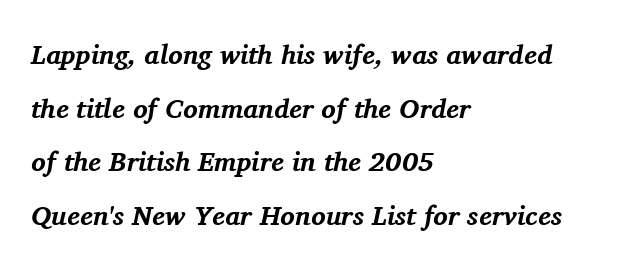
The image shows 27 px bold type, italic (leaning right); set left-aligned, loose line spacing (1.99x), normal letter spacing, not underlined.
